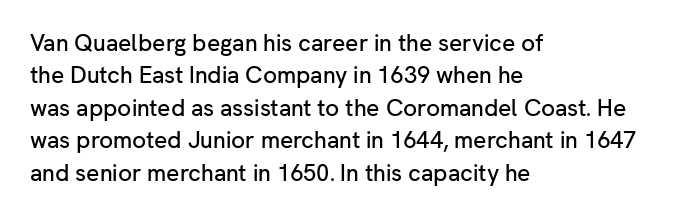
{"italic": "no", "underline": "no", "align": "left", "line_spacing": "normal", "line_spacing_ratio": 1.41, "letter_spacing": "normal", "letter_spacing_em": 0.0, "glyph_px": 23}
